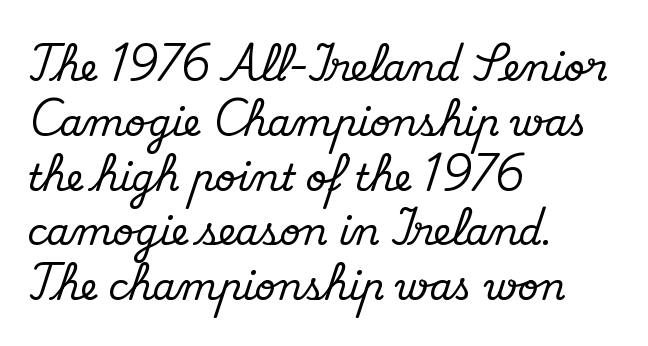
The text block is weighted toward the left margin, trailing off unevenly rightward. The specimen omits any rule beneath the text block's lines. The letters carry serifs — small finishing strokes at the ends of their stems.
